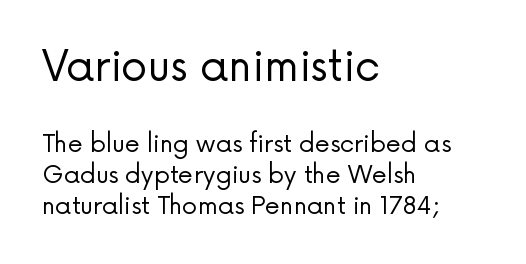
{"serif": "no", "italic": "no", "bold": "no", "weight": "regular", "width": "normal", "stroke_contrast": "low", "x_height": "medium", "monospaced": "no", "underline": "no", "align": "left", "line_spacing": "normal", "line_spacing_ratio": 1.28, "letter_spacing": "normal", "letter_spacing_em": 0.0, "larger_block": "first", "size_ratio": 1.75, "glyph_px": 42}
